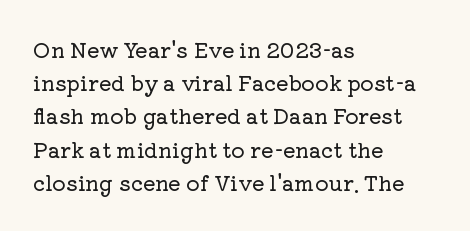
The image shows 21 px text type, upright; set left-aligned, normal line spacing (1.58x), normal letter spacing, not underlined.
